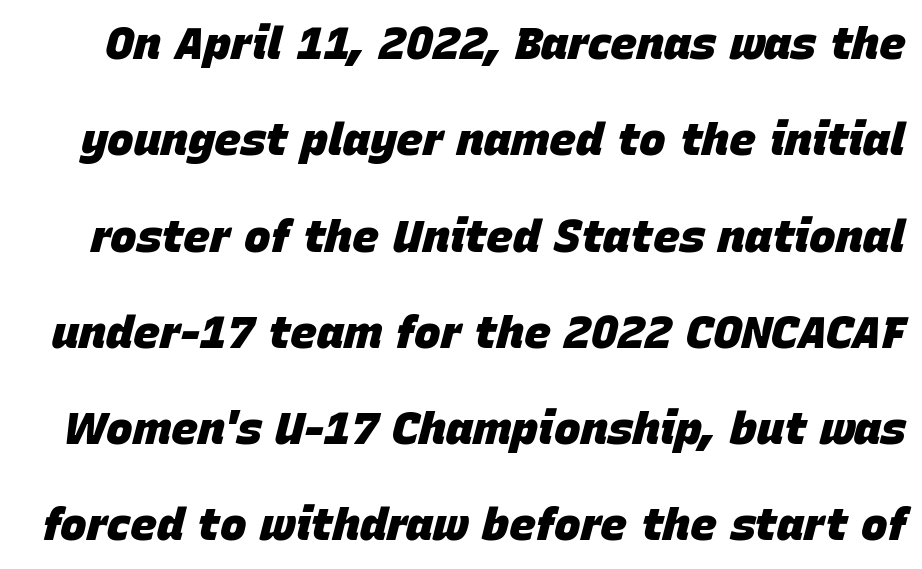
The image shows 45 px heavy type, italic (leaning right); set loose line spacing (2.14x), normal letter spacing, not underlined; low stroke contrast and a large x-height.
